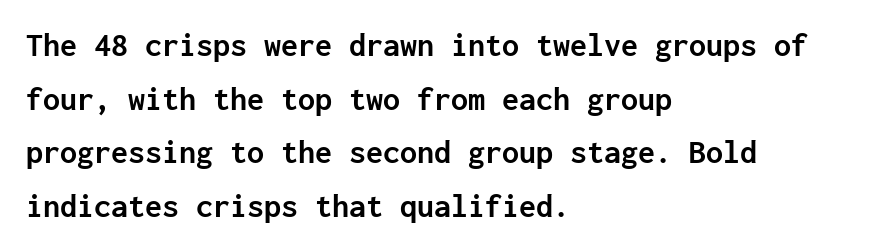
The image shows 34 px semibold sans-serif type, upright, monospaced; set left-aligned, normal line spacing (1.58x), normal letter spacing, not underlined; low stroke contrast and a medium x-height.
